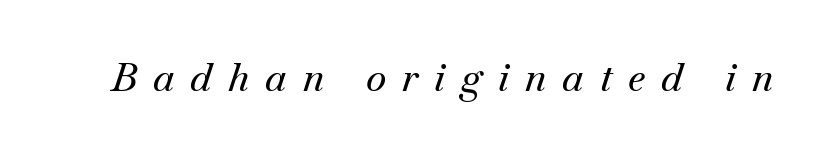
Q: Is the text italic (slanted)? A: Yes, it leans right by about 18 degrees.
Q: Is the typeface a serif or a sans-serif typeface? A: Serif.
Q: Is the text underlined? A: No.
Q: Is the spacing between letters normal or unusually wide? A: Unusually wide.
Q: Width (condensed, normal, or wide)? A: Normal.
Q: Stroke contrast? A: Medium.
Q: x-height? A: Small.
Q: Monospaced? A: No.
